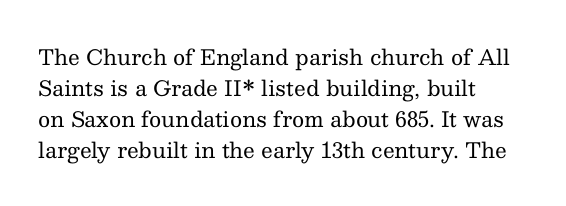
The image shows 21 px text type, upright; set left-aligned, normal line spacing (1.48x), normal letter spacing, not underlined.
